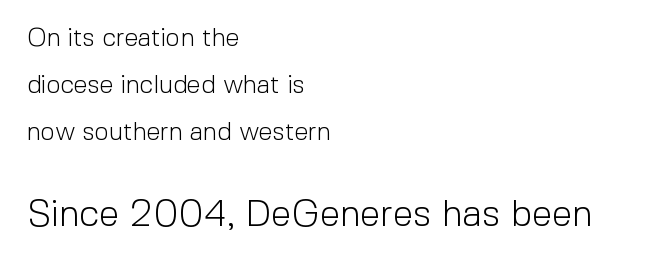
Letterform terminals end flat and unadorned throughout the passage. A student would notice the bottom passage is typeset larger than what precedes it. Nothing unusual about the tracking: characters are spaced as the font intends. Anything drawn beneath the words? Only blank space.
